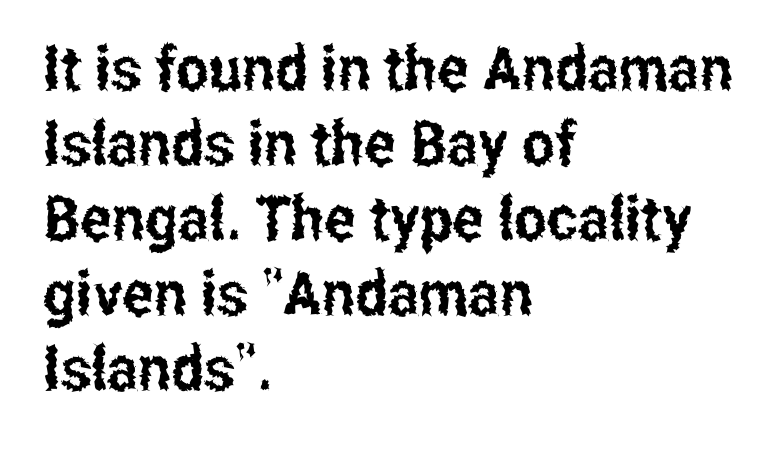
Caption: multi-line text, flush left, ragged right. In terms of posture, this sample is upright. Nothing sits at the stroke ends, so this counts as sans-serif. Is this a fixed-width face? No — the glyphs have proportional, varying widths. A clean baseline with only descenders dipping below it. Compared with typical body copy, the letter spacing here is the same.
